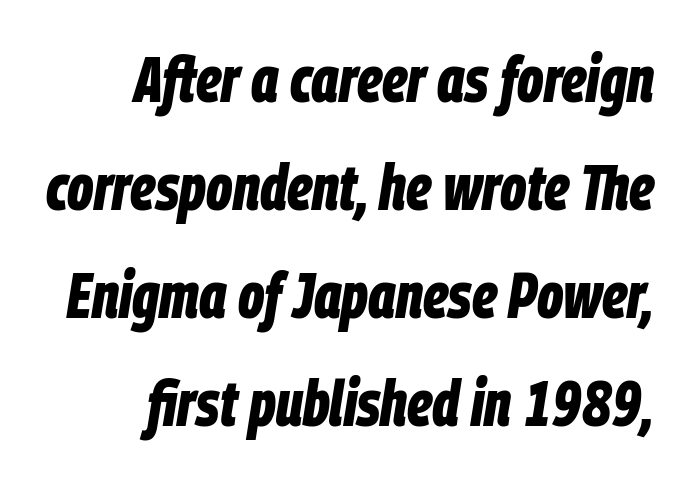
Q: Is the text bold? A: Yes.
Q: Is the text italic (slanted)? A: Yes, it leans right by about 9 degrees.
Q: Is the text underlined? A: No.
Q: How is the paragraph aligned? A: Right-aligned.
Q: Is the spacing between letters normal or unusually wide? A: Normal.
Q: Is the spacing between lines tight, normal or loose? A: Normal.
Q: Width (condensed, normal, or wide)? A: Condensed.
Q: Stroke contrast? A: Low.
Q: x-height? A: Large.
Q: Monospaced? A: No.
